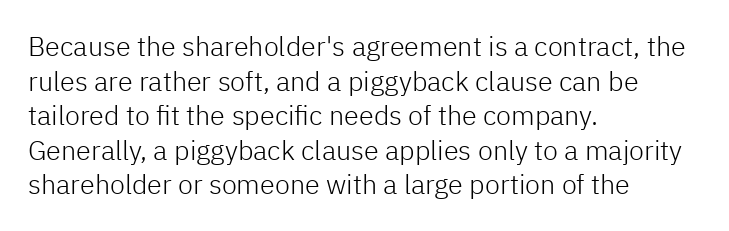
Q: Is the text bold? A: No.
Q: Is the text italic (slanted)? A: No, it is upright.
Q: Is the text underlined? A: No.
Q: How is the paragraph aligned? A: Left-aligned.
Q: Is the spacing between letters normal or unusually wide? A: Normal.
Q: Is the spacing between lines tight, normal or loose? A: Normal.
